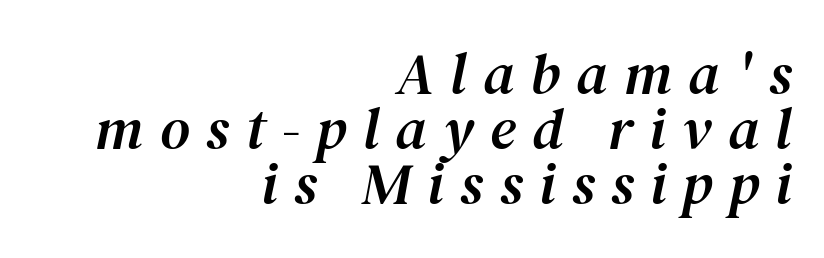
{"serif": "yes", "italic": "yes", "lean": "right", "slant_degrees": 12, "width": "normal", "stroke_contrast": "medium", "x_height": "medium", "monospaced": "no", "underline": "no", "align": "right", "line_spacing": "tight", "line_spacing_ratio": 0.95, "letter_spacing": "wide", "letter_spacing_em": 0.28, "glyph_px": 58}
